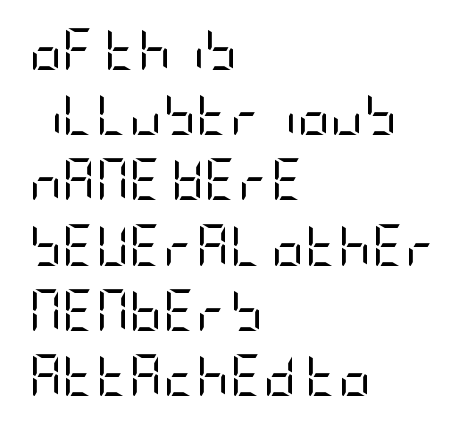
{"serif": "no", "italic": "no", "bold": "no", "weight": "regular", "width": "condensed", "stroke_contrast": "low", "x_height": "large", "underline": "no", "align": "left", "line_spacing": "normal", "line_spacing_ratio": 1.59, "letter_spacing": "normal", "letter_spacing_em": 0.0, "glyph_px": 41}
